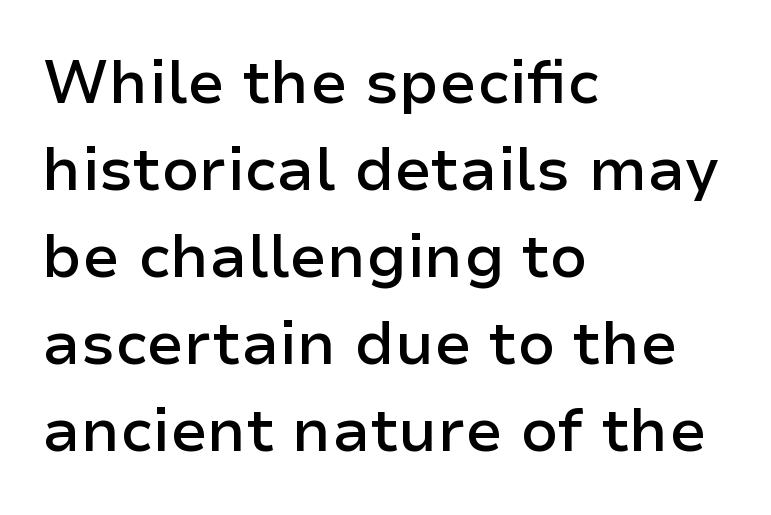
{"serif": "no", "italic": "no", "bold": "semi", "weight": "semibold", "width": "normal", "stroke_contrast": "low", "x_height": "medium", "monospaced": "no", "underline": "no", "align": "left", "line_spacing": "normal", "line_spacing_ratio": 1.45, "letter_spacing": "normal", "letter_spacing_em": 0.0, "glyph_px": 60}
